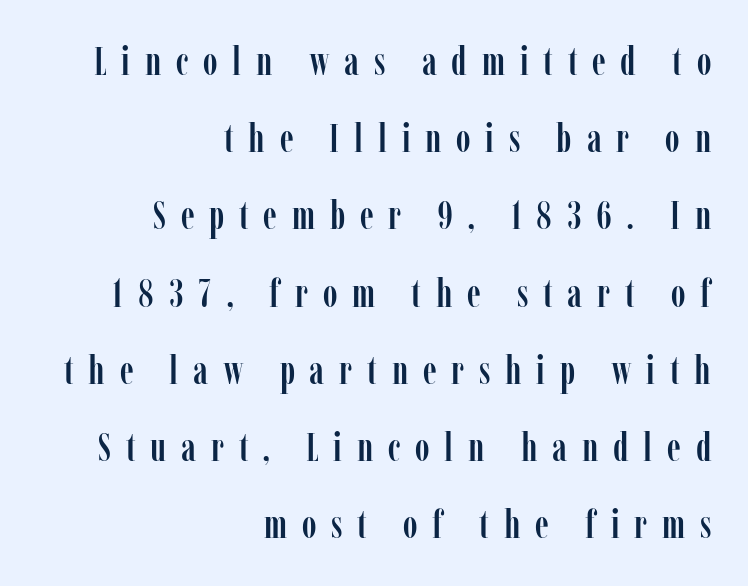
Varying glyph widths throughout — classic text-font behaviour. Posture: vertical. This rendering widens character spacing well past its baseline value. Rule under the text: the space is simply empty.
